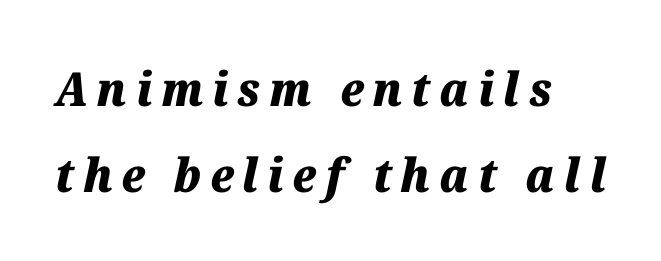
Lines of text with bare space underneath. The letters advance in unequal steps, a hallmark of proportional type. Look at the stroke-to-counter ratio: heavy, a bold. In terms of posture, this sample is oblique.
